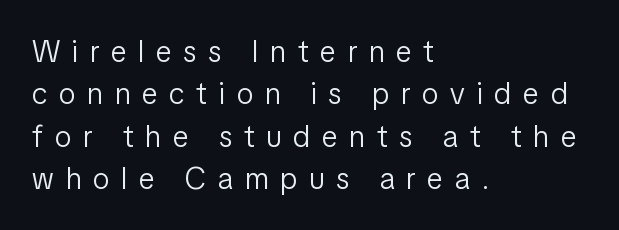
Q: Is the text bold? A: No.
Q: Is the text italic (slanted)? A: No, it is upright.
Q: Is the typeface a serif or a sans-serif typeface? A: Sans-serif.
Q: Is the text underlined? A: No.
Q: How is the paragraph aligned? A: Left-aligned.
Q: Is the spacing between letters normal or unusually wide? A: Unusually wide.
Q: Is the spacing between lines tight, normal or loose? A: Normal.
Q: Width (condensed, normal, or wide)? A: Condensed.
Q: Stroke contrast? A: Low.
Q: x-height? A: Medium.
Q: Monospaced? A: No.
